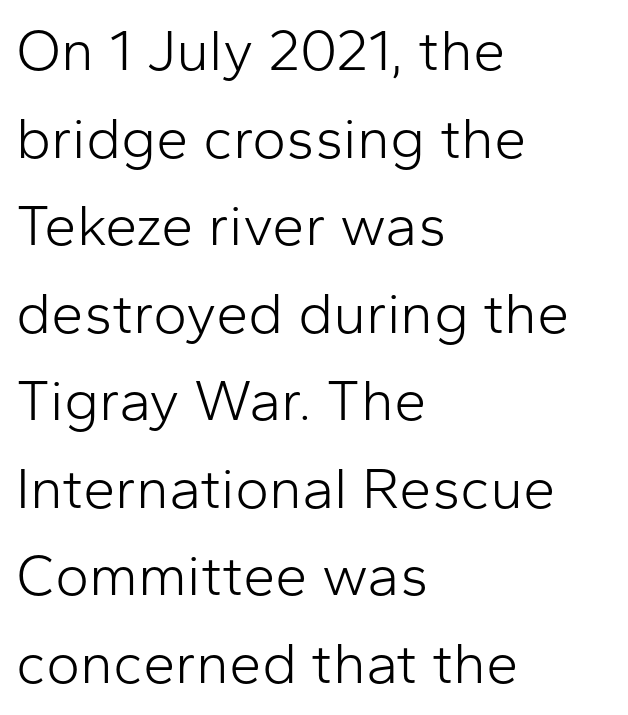
The image shows 58 px light sans-serif type, upright; set left-aligned, normal line spacing (1.51x), normal letter spacing, not underlined; low stroke contrast and a medium x-height.
